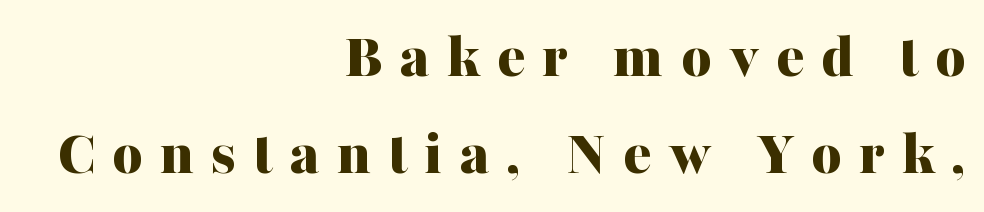
Q: Is the text bold? A: Yes.
Q: Is the text italic (slanted)? A: No, it is upright.
Q: Is the typeface a serif or a sans-serif typeface? A: Serif.
Q: Is the text underlined? A: No.
Q: How is the paragraph aligned? A: Right-aligned.
Q: Is the spacing between letters normal or unusually wide? A: Unusually wide.
Q: Is the spacing between lines tight, normal or loose? A: Normal.
Q: Width (condensed, normal, or wide)? A: Normal.
Q: Stroke contrast? A: Medium.
Q: x-height? A: Medium.
Q: Monospaced? A: No.
